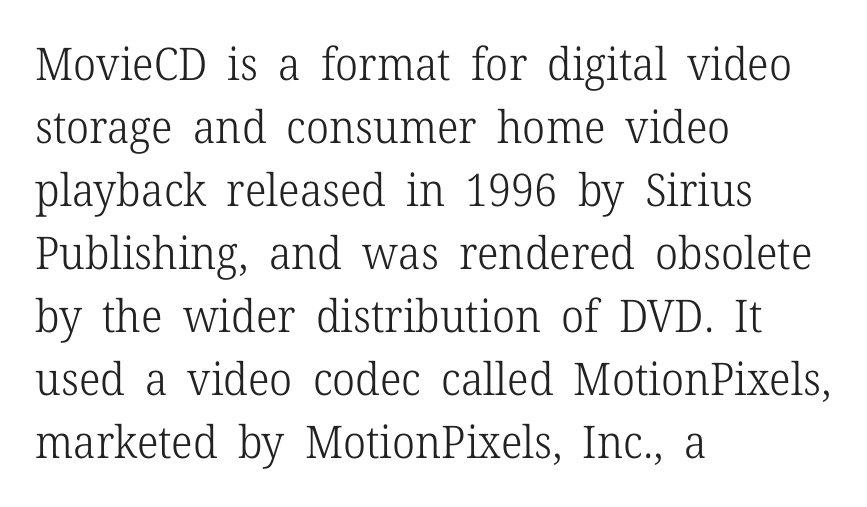
Q: Is the text bold? A: No.
Q: Is the text italic (slanted)? A: No, it is upright.
Q: Is the typeface a serif or a sans-serif typeface? A: Serif.
Q: Is the text underlined? A: No.
Q: How is the paragraph aligned? A: Left-aligned.
Q: Is the spacing between letters normal or unusually wide? A: Normal.
Q: Is the spacing between lines tight, normal or loose? A: Normal.
Q: Width (condensed, normal, or wide)? A: Normal.
Q: Stroke contrast? A: Low.
Q: x-height? A: Medium.
Q: Monospaced? A: No.
